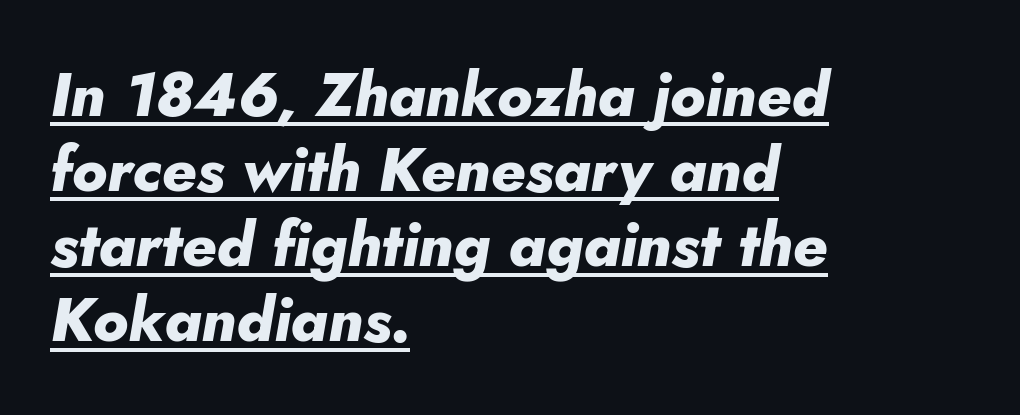
Q: Is the text bold? A: Yes.
Q: Is the text italic (slanted)? A: Yes, it leans right by about 5 degrees.
Q: Is the text underlined? A: Yes.
Q: How is the paragraph aligned? A: Left-aligned.
Q: Is the spacing between letters normal or unusually wide? A: Normal.
Q: Width (condensed, normal, or wide)? A: Normal.
Q: Stroke contrast? A: Low.
Q: x-height? A: Small.
Q: Monospaced? A: No.
